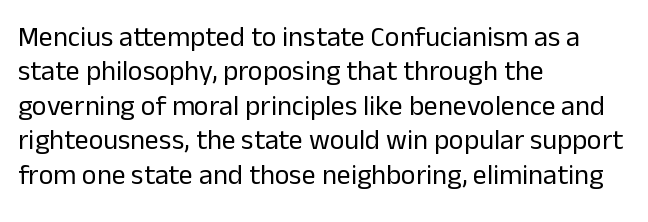
The line texture is even and compact thanks to regular tracking. Is the type heavy? It reads as light-to-regular instead. The typography opts for an upright posture over an oblique one. The foot of each line stays bare and open. The lines are quadded left. Think of a printed novel: that variable character pitch is what you see here.
